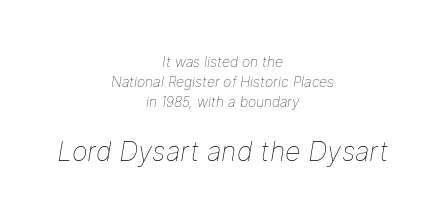
Of the two passages, the one underneath uses the larger point size. Does extra space separate the letters? No, they use regular spacing. The designer left line spacing at the default. Is the stroke heavy? The answer is a plain regular-or-lighter. Rule under the text: the space is simply empty. Slanted lettering throughout.
